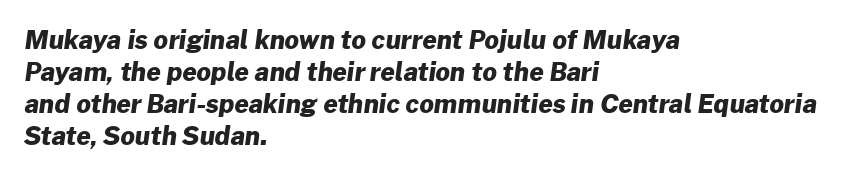
The image shows 25 px bold type; set left-aligned, normal line spacing (1.28x), normal letter spacing, not underlined.
